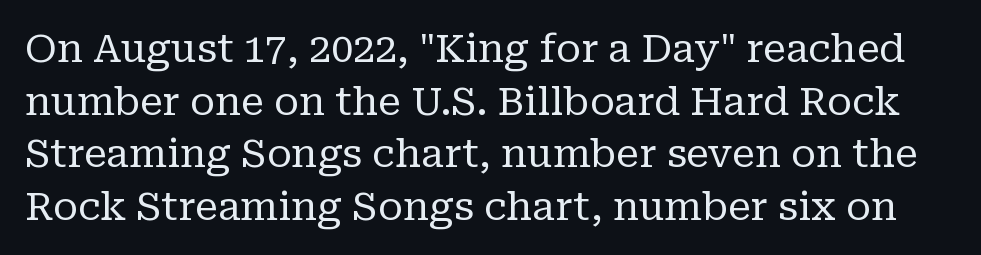
The image shows 39 px regular-weight serif type, upright; set normal line spacing (1.35x), normal letter spacing, not underlined; low stroke contrast and a medium x-height.
